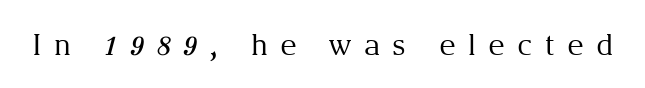
Unlike italic type, these characters show no tilt at all. Substantial extra tracking has been applied to these lines. This reads as an unemphasized weight, regular at the heaviest. This is serif lettering, the kind often seen in printed books.
